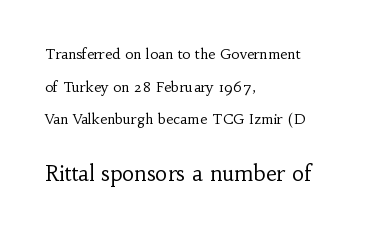
{"italic": "no", "bold": "no", "underline": "no", "align": "left", "line_spacing": "loose", "line_spacing_ratio": 2.33, "letter_spacing": "normal", "letter_spacing_em": 0.0, "larger_block": "second", "size_ratio": 1.5, "glyph_px": 21}
